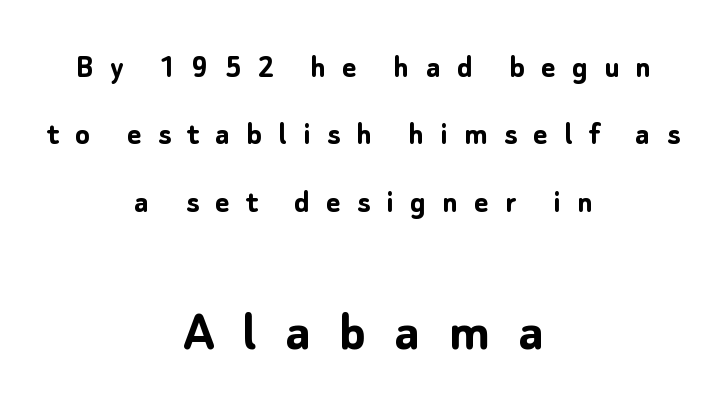
Q: Is the text bold? A: Yes.
Q: Is the text italic (slanted)? A: No, it is upright.
Q: Is the typeface a serif or a sans-serif typeface? A: Sans-serif.
Q: Is the text underlined? A: No.
Q: How is the paragraph aligned? A: Centered.
Q: Is the spacing between letters normal or unusually wide? A: Unusually wide.
Q: Is the spacing between lines tight, normal or loose? A: Loose.
Q: Which block of text is set in a larger size, the first (top) or the second (bottom)? A: The second (bottom) one.
Q: Width (condensed, normal, or wide)? A: Normal.
Q: Stroke contrast? A: Low.
Q: x-height? A: Medium.
Q: Monospaced? A: No.
